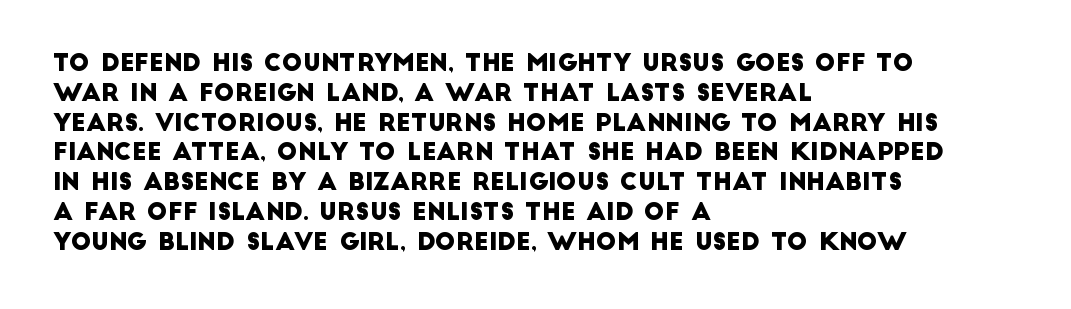
Q: Is the text underlined? A: No.
Q: How is the paragraph aligned? A: Left-aligned.
Q: Is the spacing between letters normal or unusually wide? A: Normal.
